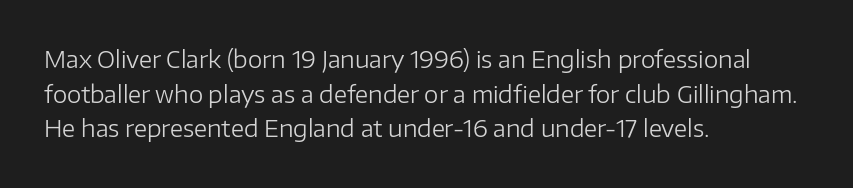
Q: Is the text bold? A: No.
Q: Is the text italic (slanted)? A: No, it is upright.
Q: Is the text underlined? A: No.
Q: How is the paragraph aligned? A: Left-aligned.
Q: Is the spacing between letters normal or unusually wide? A: Normal.
Q: Is the spacing between lines tight, normal or loose? A: Normal.
